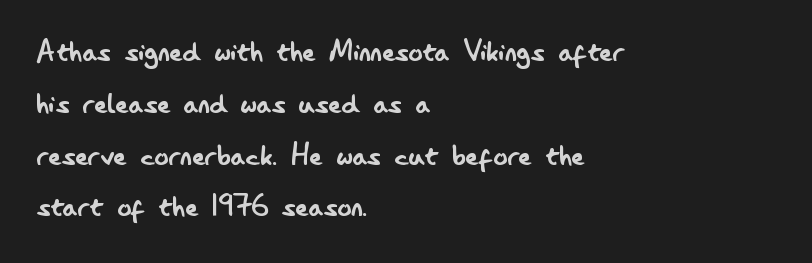
Q: Is the text bold? A: No.
Q: Is the text italic (slanted)? A: No, it is upright.
Q: Is the typeface a serif or a sans-serif typeface? A: Sans-serif.
Q: Is the text underlined? A: No.
Q: How is the paragraph aligned? A: Left-aligned.
Q: Is the spacing between letters normal or unusually wide? A: Normal.
Q: Is the spacing between lines tight, normal or loose? A: Normal.
Q: Width (condensed, normal, or wide)? A: Condensed.
Q: Stroke contrast? A: Low.
Q: x-height? A: Small.
Q: Monospaced? A: No.
